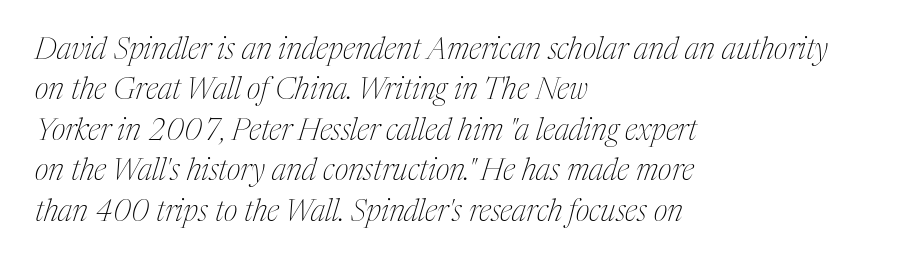
Type style note: has serifs. Between one letter and the next there's only the usual sliver of space. Alignment: flush left. Each row of text sits above clean, open space.
